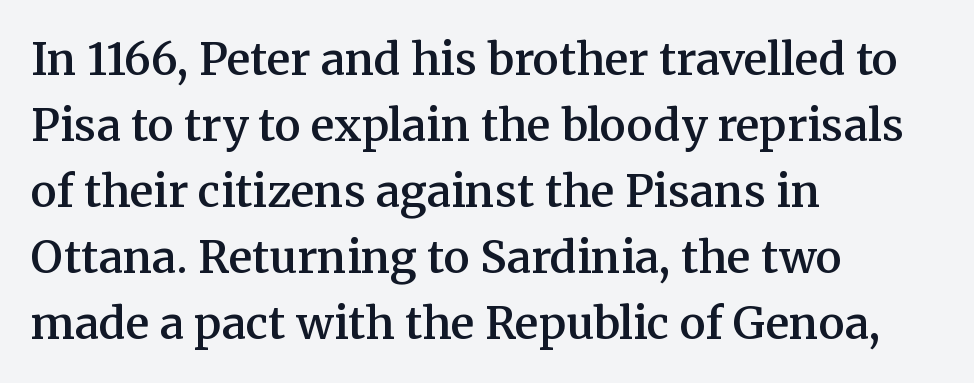
In terms of weight, the rendering is demibold, just under bold. Does the copy run flush right? No — it runs flush left. The typography opts for an upright posture over an oblique one. How would I describe the line gaps? Plain and ordinary. Unlike a clean sans, this face finishes its strokes with serifs. Spacing verdict: proportional, widths tailored to each character.
